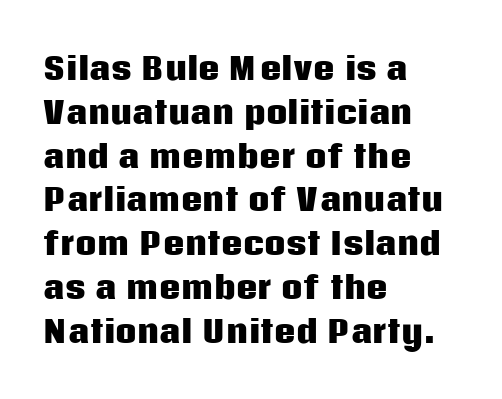
{"serif": "no", "italic": "no", "bold": "yes", "weight": "heavy", "width": "normal", "stroke_contrast": "low", "x_height": "large", "monospaced": "no", "underline": "no", "align": "left", "line_spacing": "normal", "line_spacing_ratio": 1.46, "letter_spacing": "normal", "letter_spacing_em": 0.0, "glyph_px": 30}
